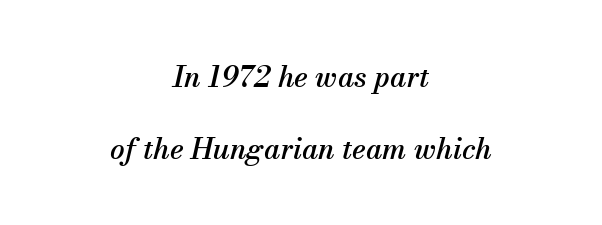
Q: Is the text italic (slanted)? A: Yes, it leans right by about 13 degrees.
Q: Is the typeface a serif or a sans-serif typeface? A: Serif.
Q: Is the text underlined? A: No.
Q: How is the paragraph aligned? A: Centered.
Q: Is the spacing between letters normal or unusually wide? A: Normal.
Q: Is the spacing between lines tight, normal or loose? A: Loose.
Q: Width (condensed, normal, or wide)? A: Normal.
Q: Stroke contrast? A: Medium.
Q: x-height? A: Small.
Q: Monospaced? A: No.
